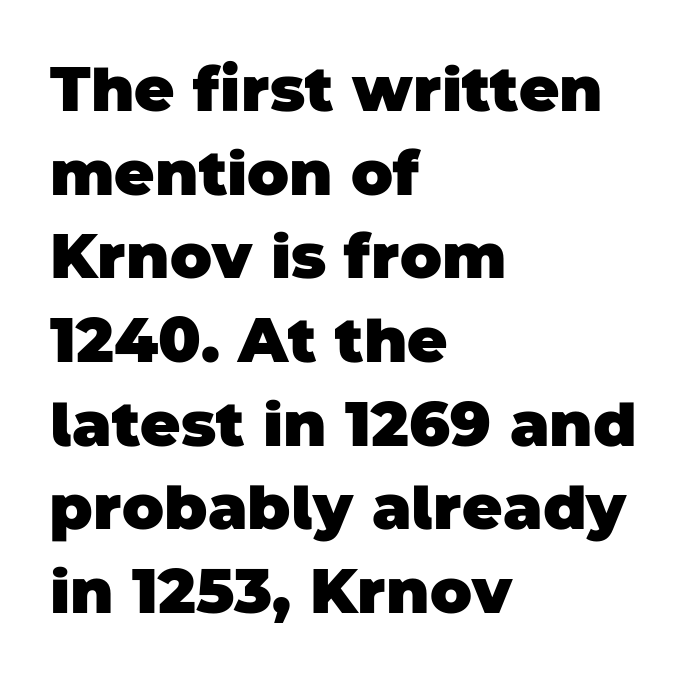
Q: Is the text bold? A: Yes.
Q: Is the typeface a serif or a sans-serif typeface? A: Sans-serif.
Q: Is the text underlined? A: No.
Q: How is the paragraph aligned? A: Left-aligned.
Q: Is the spacing between letters normal or unusually wide? A: Normal.
Q: Is the spacing between lines tight, normal or loose? A: Normal.
Q: Width (condensed, normal, or wide)? A: Normal.
Q: Stroke contrast? A: Low.
Q: x-height? A: Large.
Q: Monospaced? A: No.
